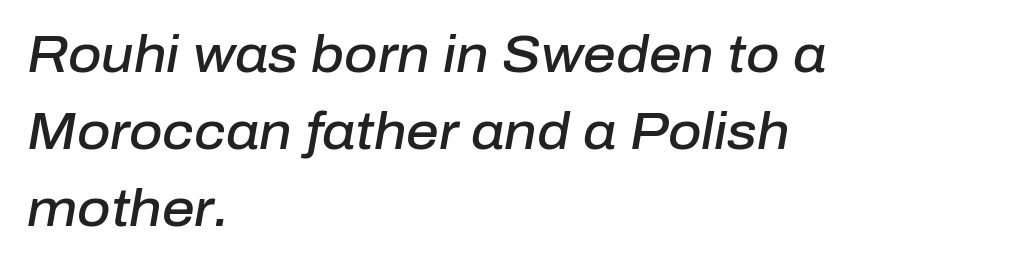
Q: Is the text bold? A: Semi-bold.
Q: Is the text italic (slanted)? A: Yes, it leans right by about 10 degrees.
Q: Is the text underlined? A: No.
Q: How is the paragraph aligned? A: Left-aligned.
Q: Is the spacing between letters normal or unusually wide? A: Normal.
Q: Is the spacing between lines tight, normal or loose? A: Normal.
Q: Width (condensed, normal, or wide)? A: Normal.
Q: Stroke contrast? A: Low.
Q: x-height? A: Medium.
Q: Monospaced? A: No.
